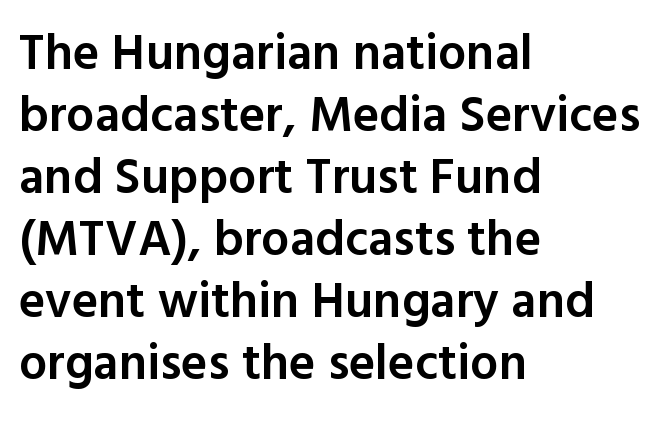
{"serif": "no", "italic": "no", "bold": "semi", "weight": "semibold", "width": "normal", "x_height": "medium", "monospaced": "no", "underline": "no", "align": "left", "line_spacing_ratio": 1.24, "letter_spacing": "normal", "letter_spacing_em": 0.0, "glyph_px": 50}
